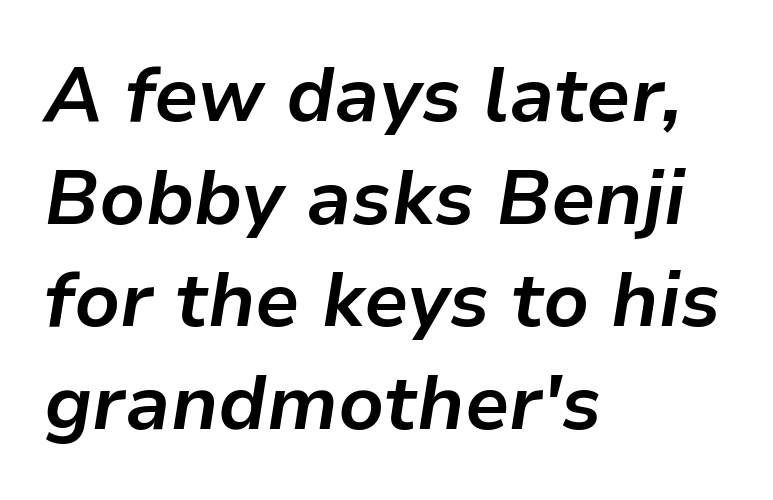
Q: Is the text bold? A: Yes.
Q: Is the text italic (slanted)? A: Yes, it leans right by about 9 degrees.
Q: Is the text underlined? A: No.
Q: How is the paragraph aligned? A: Left-aligned.
Q: Is the spacing between letters normal or unusually wide? A: Normal.
Q: Is the spacing between lines tight, normal or loose? A: Normal.
Q: Width (condensed, normal, or wide)? A: Normal.
Q: Stroke contrast? A: Low.
Q: x-height? A: Medium.
Q: Monospaced? A: No.
